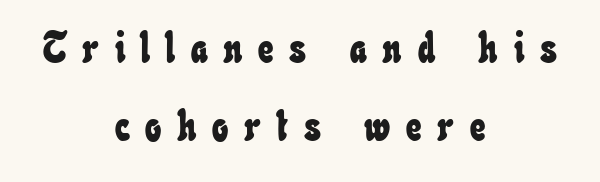
The image shows 43 px condensed type; set centered, line spacing 1.81x, unusually wide letter spacing (+0.37 em), not underlined; low stroke contrast and a small x-height.
